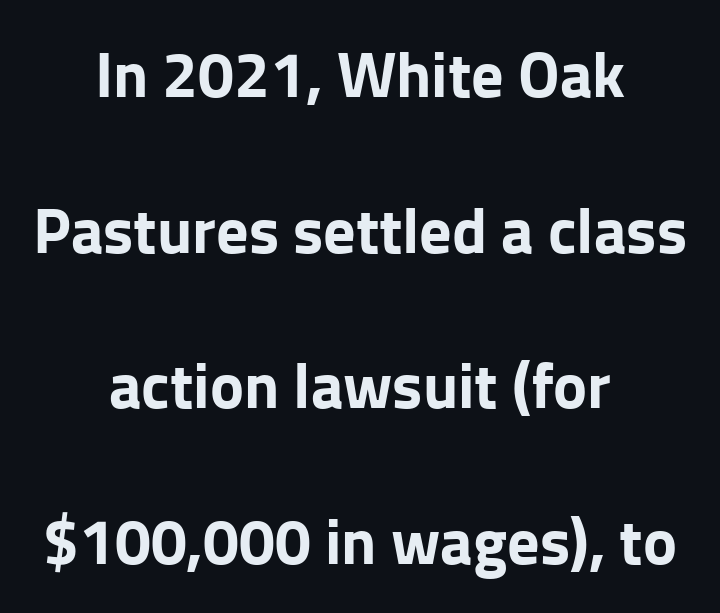
{"serif": "no", "italic": "no", "bold": "yes", "weight": "bold", "width": "normal", "stroke_contrast": "low", "x_height": "medium", "monospaced": "no", "underline": "no", "align": "center", "line_spacing": "loose", "line_spacing_ratio": 2.43, "letter_spacing": "normal", "letter_spacing_em": 0.0, "glyph_px": 64}
